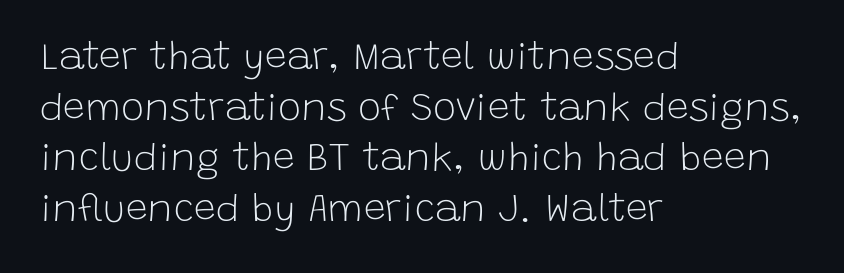
Words float on clear page, feet unadorned. The lines are quadded left. How are the letters spaced? Ordinarily, with no added tracking. The block of text has a typical density, with ordinary space between rows.
